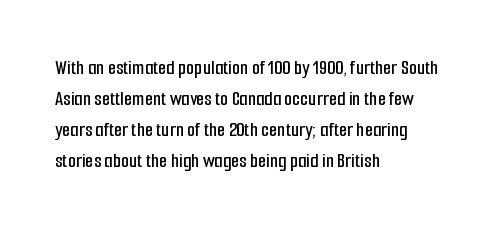
The image shows 21 px text type, upright; set left-aligned, normal line spacing (1.47x), normal letter spacing, not underlined.
